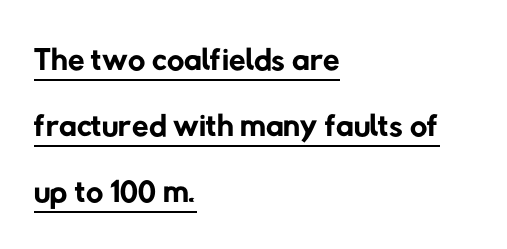
The image shows 48 px regular-weight sans-serif type; set left-aligned, normal line spacing (1.38x), normal letter spacing, underlined; low stroke contrast and a medium x-height.
